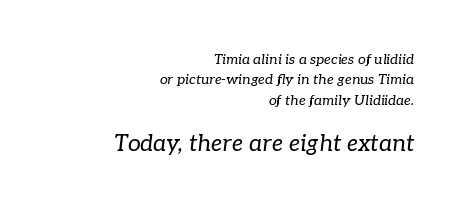
{"italic": "yes", "lean": "right", "slant_degrees": 7, "bold": "no", "underline": "no", "align": "right", "line_spacing": "normal", "line_spacing_ratio": 1.45, "letter_spacing": "normal", "letter_spacing_em": 0.0, "larger_block": "second", "size_ratio": 1.64, "glyph_px": 23}
